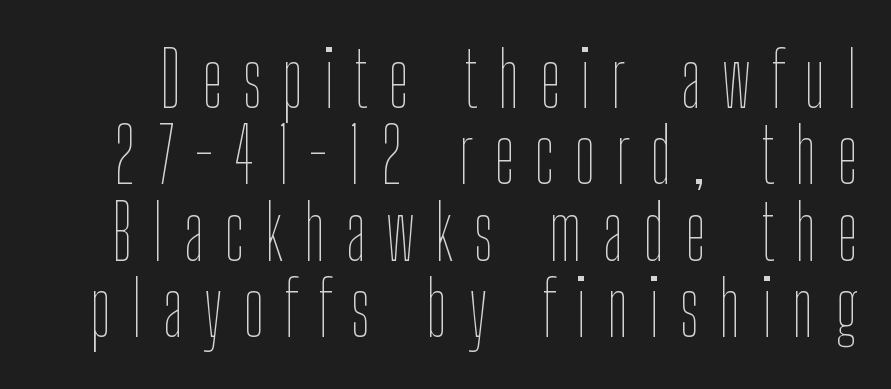
{"italic": "no", "bold": "no", "weight": "thin", "width": "condensed", "stroke_contrast": "low", "x_height": "medium", "monospaced": "no", "underline": "no", "line_spacing": "tight", "line_spacing_ratio": 1.02, "letter_spacing": "wide", "letter_spacing_em": 0.27, "glyph_px": 75}
